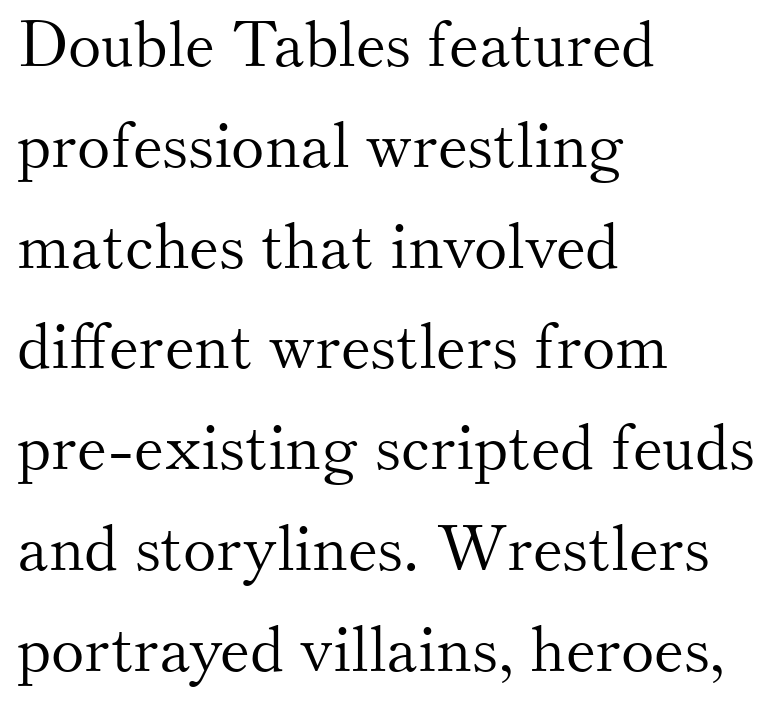
Q: Is the text bold? A: No.
Q: Is the text italic (slanted)? A: No, it is upright.
Q: Is the typeface a serif or a sans-serif typeface? A: Serif.
Q: Is the text underlined? A: No.
Q: How is the paragraph aligned? A: Left-aligned.
Q: Is the spacing between letters normal or unusually wide? A: Normal.
Q: Is the spacing between lines tight, normal or loose? A: Normal.
Q: Width (condensed, normal, or wide)? A: Normal.
Q: Stroke contrast? A: Medium.
Q: x-height? A: Small.
Q: Monospaced? A: No.
